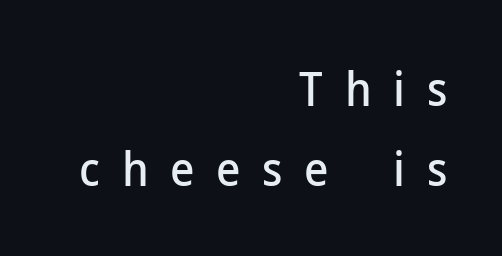
In terms of letterform style, serifs are entirely absent. The horizontal fit of the characters is loose and conspicuously gappy. Vertical strokes here are truly vertical. Horizontally, the lines are justified to the trailing edge only.
